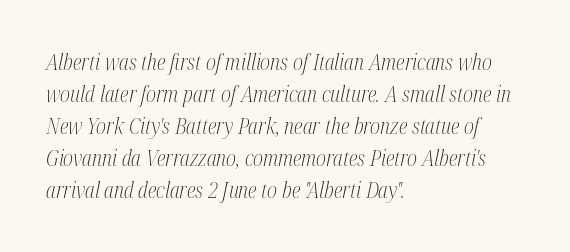
Q: Is the text bold? A: No.
Q: Is the text italic (slanted)? A: Yes, it leans right by about 12 degrees.
Q: Is the text underlined? A: No.
Q: How is the paragraph aligned? A: Left-aligned.
Q: Is the spacing between letters normal or unusually wide? A: Normal.
Q: Is the spacing between lines tight, normal or loose? A: Normal.
